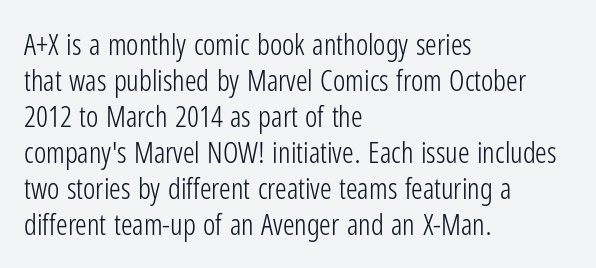
{"serif": "no", "italic": "no", "bold": "no", "weight": "light", "width": "condensed", "stroke_contrast": "low", "x_height": "medium", "monospaced": "no", "underline": "no", "align": "left", "line_spacing_ratio": 1.24, "letter_spacing": "normal", "letter_spacing_em": 0.0, "glyph_px": 29}
